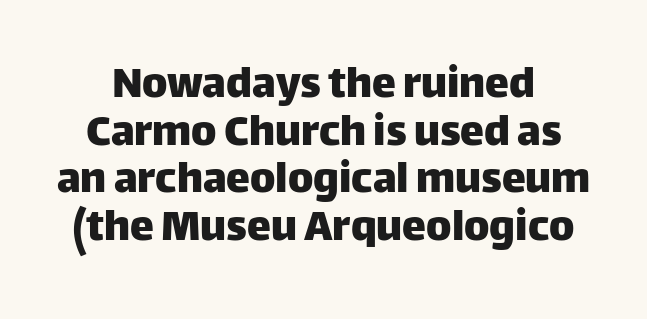
The image shows 48 px sans-serif type, upright; set tight line spacing (0.99x), normal letter spacing, not underlined; low stroke contrast and a large x-height.
